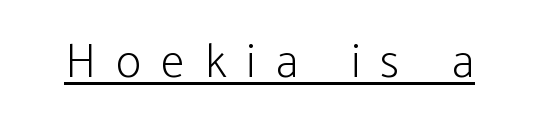
The image shows 47 px light, condensed sans-serif type, upright; set unusually wide letter spacing (+0.44 em), underlined; low stroke contrast and a medium x-height.
